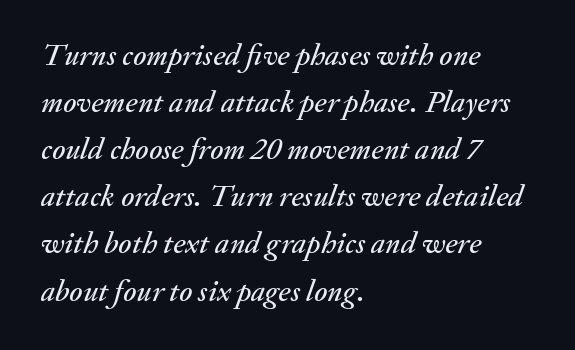
The image shows 31 px text type, italic (leaning right); set left-aligned, normal line spacing (1.52x), normal letter spacing, not underlined; medium stroke contrast and a small x-height.
